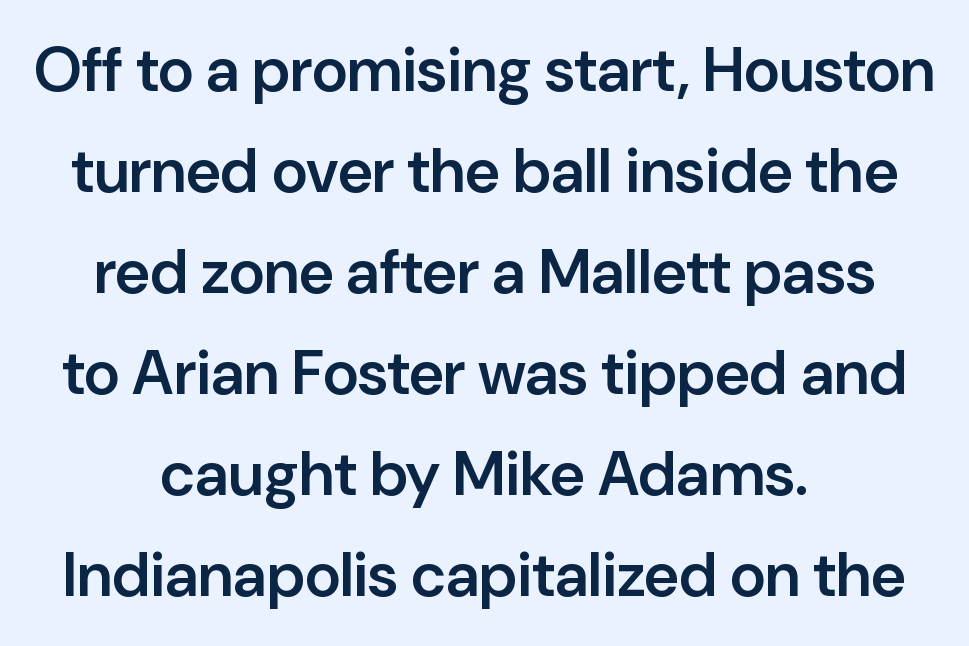
{"serif": "no", "italic": "no", "bold": "semi", "weight": "semibold", "width": "normal", "stroke_contrast": "low", "x_height": "medium", "monospaced": "no", "underline": "no", "align": "center", "line_spacing": "normal", "line_spacing_ratio": 1.63, "letter_spacing": "normal", "letter_spacing_em": 0.0, "glyph_px": 62}
